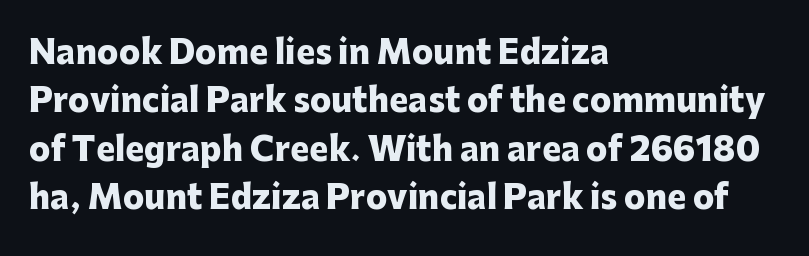
The image shows 32 px heavy sans-serif type, upright; set left-aligned, normal line spacing (1.51x), normal letter spacing, not underlined; low stroke contrast and a medium x-height.
